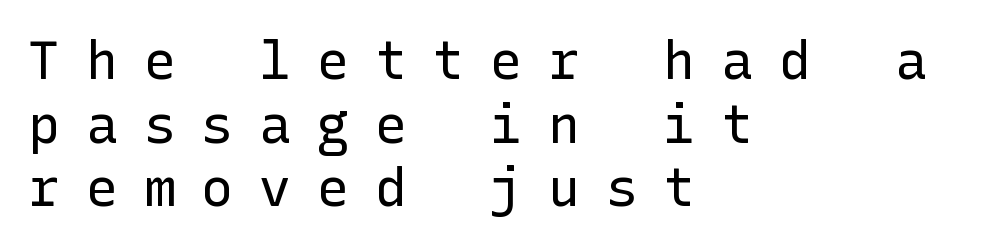
The image shows 53 px regular-weight sans-serif type, upright; set left-aligned, line spacing 1.2x, unusually wide letter spacing (+0.49 em), not underlined; low stroke contrast and a medium x-height.
